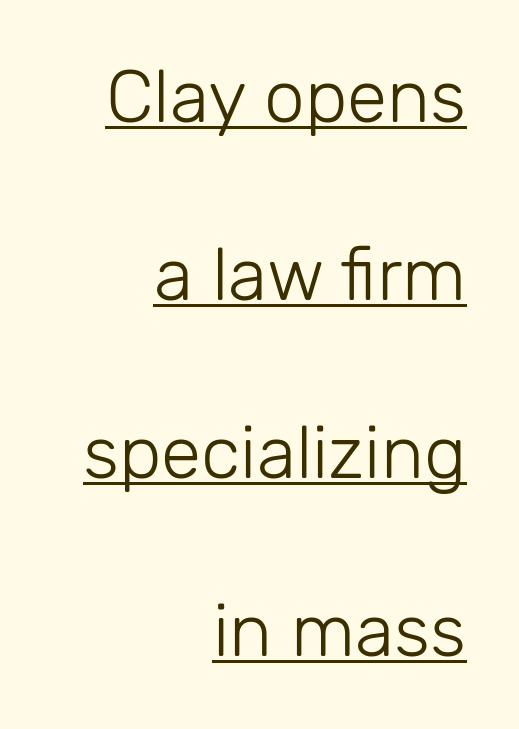
The typeface has the unassuming heft of standard copy or less. Posture: straight, roman, zero tilt. Looks like regular typesetting: each glyph gets only the width it needs. The letters sit at their default tracking, neither squeezed nor spread. Alignment: flush right. The block of text is sparse from top to bottom, with ample space between rows.
